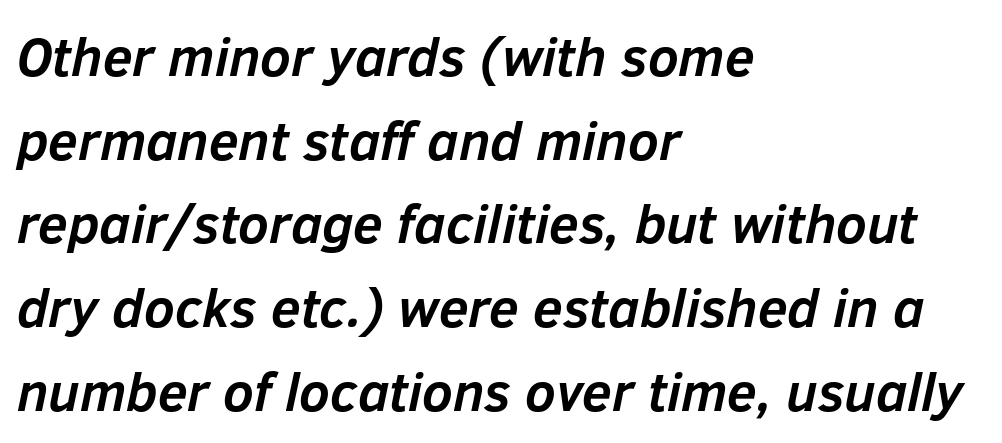
{"italic": "yes", "lean": "right", "slant_degrees": 12, "bold": "yes", "weight": "semibold", "width": "normal", "stroke_contrast": "low", "x_height": "medium", "monospaced": "no", "underline": "no", "align": "left", "line_spacing": "normal", "line_spacing_ratio": 1.55, "letter_spacing": "normal", "letter_spacing_em": 0.0, "glyph_px": 54}
